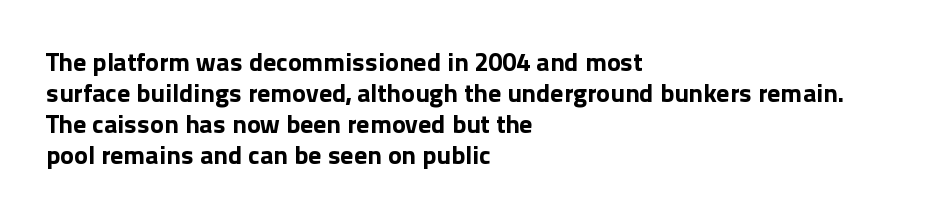
The image shows 26 px bold type, upright; set left-aligned, line spacing 1.19x, normal letter spacing, not underlined.
